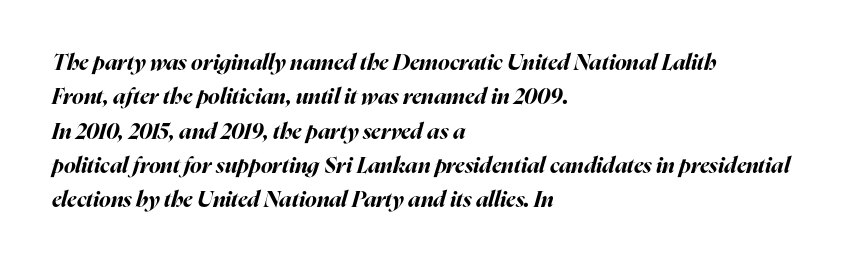
{"italic": "yes", "lean": "right", "slant_degrees": 16, "bold": "yes", "underline": "no", "align": "left", "line_spacing": "normal", "line_spacing_ratio": 1.56, "letter_spacing": "normal", "letter_spacing_em": 0.0, "glyph_px": 22}
